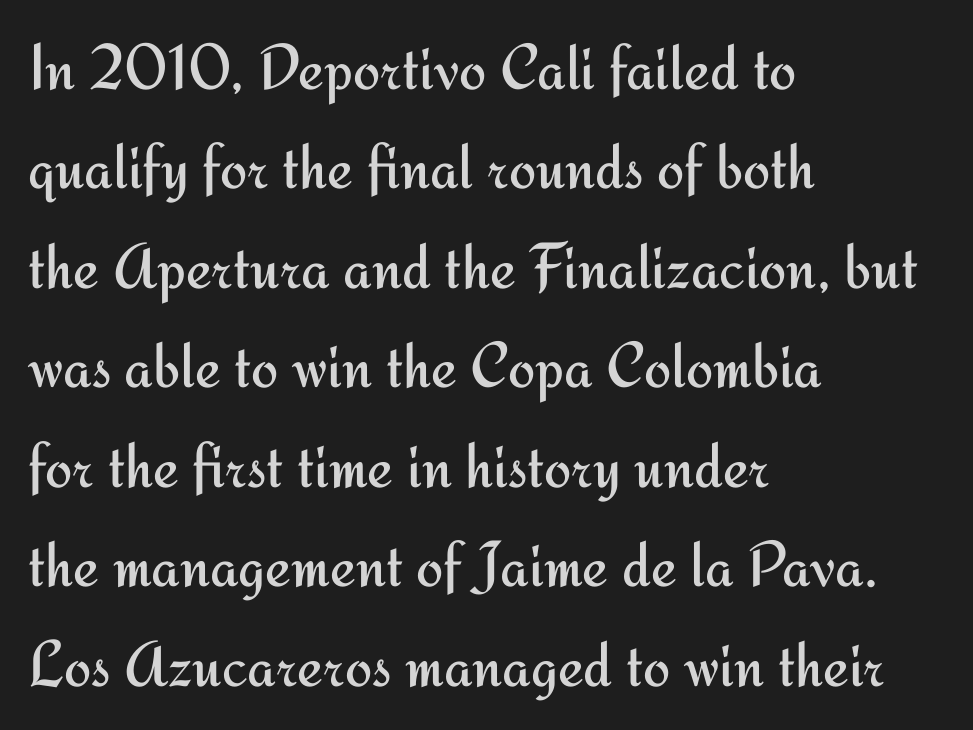
A roman cut, with each character standing at attention. The font family rendered here belongs to the sans-serif group. The area under the type is left untouched. Glyph-to-glyph distance matches everyday printed text.
